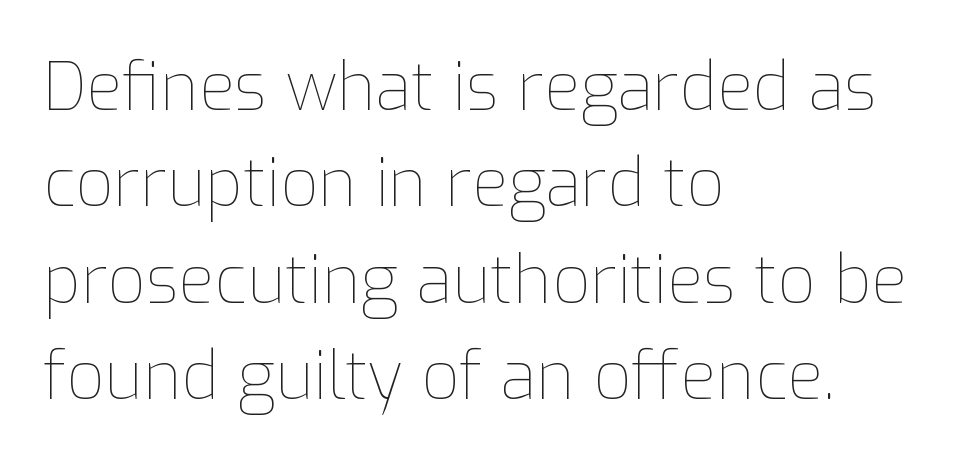
Reading down the block, your eye returns to a fixed left position each line. What stands out about the letter spacing? Nothing — it is the standard amount. Bare-footed words on every line. Spacing verdict: proportional, widths tailored to each character. Every stem runs plumb, perpendicular to the baseline.
